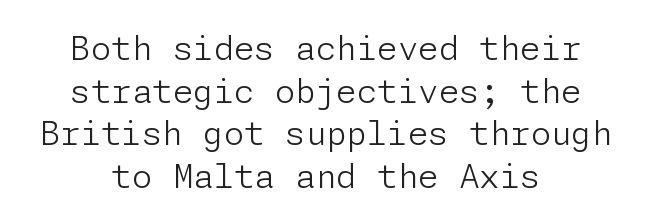
The image shows 33 px light sans-serif type, upright; set centered, normal line spacing (1.29x), normal letter spacing, not underlined; low stroke contrast and a medium x-height.
